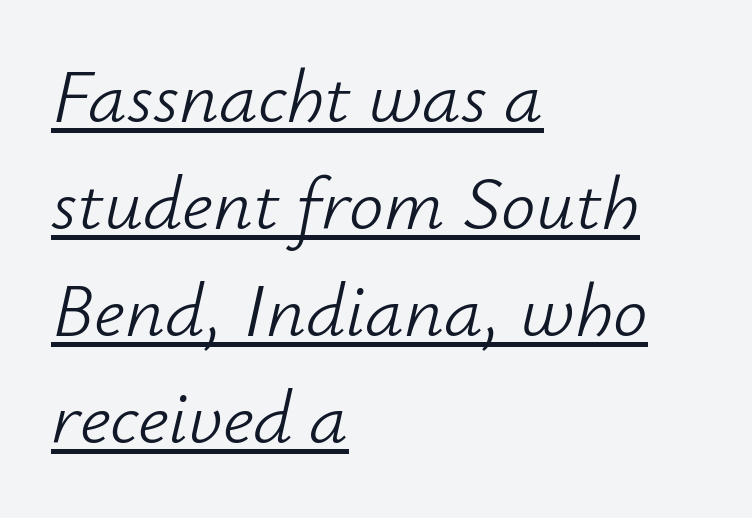
Q: Is the text bold? A: No.
Q: Is the text italic (slanted)? A: Yes, it leans right by about 12 degrees.
Q: Is the text underlined? A: Yes.
Q: How is the paragraph aligned? A: Left-aligned.
Q: Is the spacing between letters normal or unusually wide? A: Normal.
Q: Is the spacing between lines tight, normal or loose? A: Normal.
Q: Width (condensed, normal, or wide)? A: Normal.
Q: Stroke contrast? A: Low.
Q: x-height? A: Small.
Q: Monospaced? A: No.
